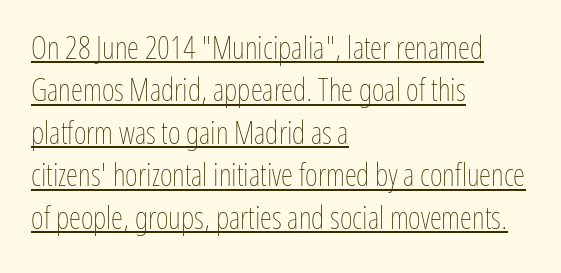
{"italic": "no", "bold": "no", "weight": "thin", "width": "condensed", "stroke_contrast": "low", "x_height": "medium", "monospaced": "no", "underline": "yes", "align": "left", "line_spacing": "normal", "line_spacing_ratio": 1.37, "letter_spacing": "normal", "letter_spacing_em": 0.0, "glyph_px": 31}
